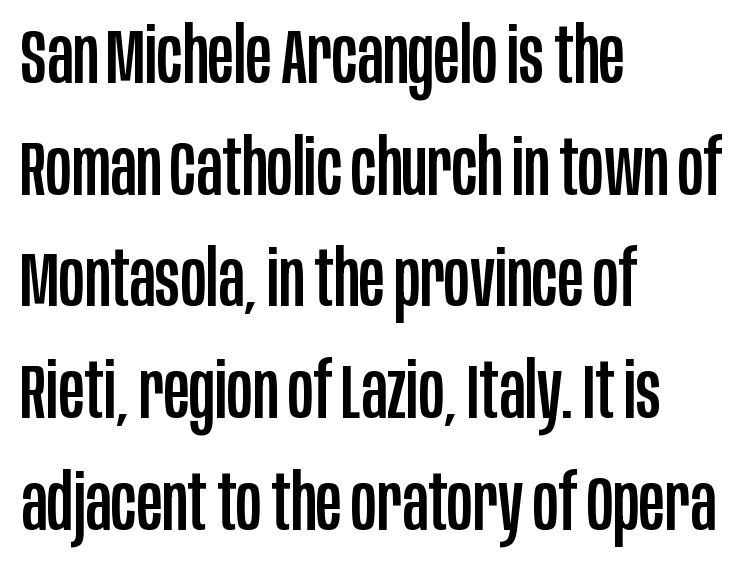
The image shows 77 px condensed sans-serif type, upright; set left-aligned, normal line spacing (1.45x), normal letter spacing, not underlined; low stroke contrast and a large x-height.
